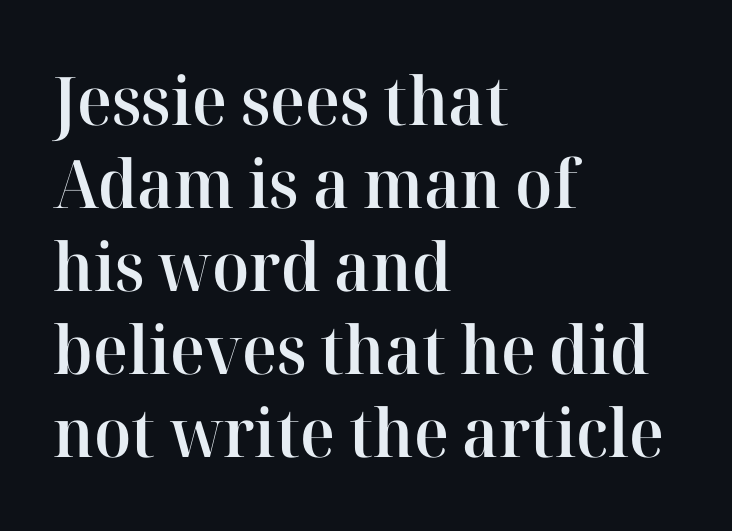
{"serif": "yes", "italic": "no", "bold": "semi", "weight": "semibold", "width": "normal", "stroke_contrast": "high", "x_height": "medium", "monospaced": "no", "underline": "no", "align": "left", "line_spacing_ratio": 1.24, "letter_spacing": "normal", "letter_spacing_em": 0.0, "glyph_px": 67}
